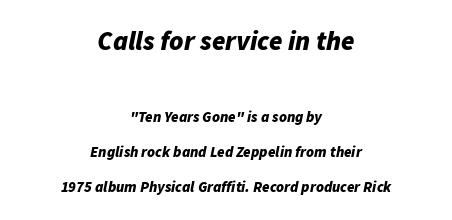
The image shows 27 px bold type, italic (leaning right); set centered, loose line spacing (2.32x), normal letter spacing, not underlined; the first (top) block is 1.8x larger.
